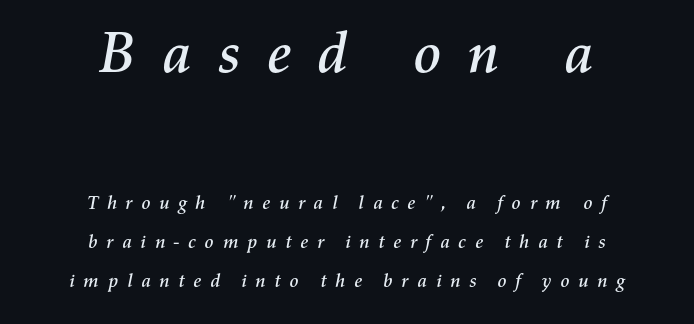
Q: Is the text italic (slanted)? A: Yes, it leans right by about 11 degrees.
Q: Is the text underlined? A: No.
Q: How is the paragraph aligned? A: Centered.
Q: Is the spacing between letters normal or unusually wide? A: Unusually wide.
Q: Is the spacing between lines tight, normal or loose? A: Loose.
Q: Which block of text is set in a larger size, the first (top) or the second (bottom)? A: The first (top) one.
Q: Width (condensed, normal, or wide)? A: Normal.
Q: Stroke contrast? A: Medium.
Q: x-height? A: Medium.
Q: Monospaced? A: No.
